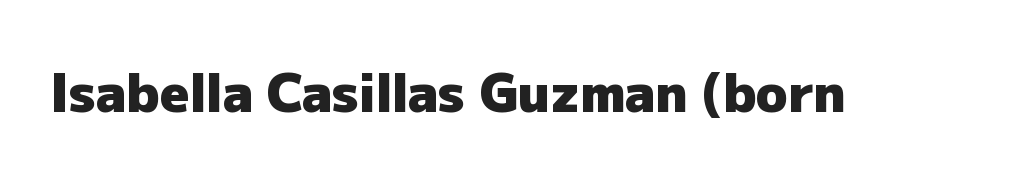
The image shows 52 px heavy sans-serif type, upright; set normal letter spacing, not underlined; low stroke contrast and a medium x-height.
